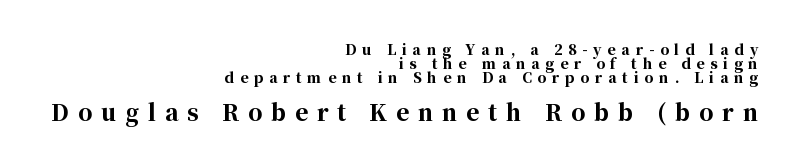
Q: Is the text bold? A: Yes.
Q: Is the text italic (slanted)? A: No, it is upright.
Q: Is the text underlined? A: No.
Q: How is the paragraph aligned? A: Right-aligned.
Q: Is the spacing between letters normal or unusually wide? A: Unusually wide.
Q: Is the spacing between lines tight, normal or loose? A: Tight.
Q: Which block of text is set in a larger size, the first (top) or the second (bottom)? A: The second (bottom) one.
